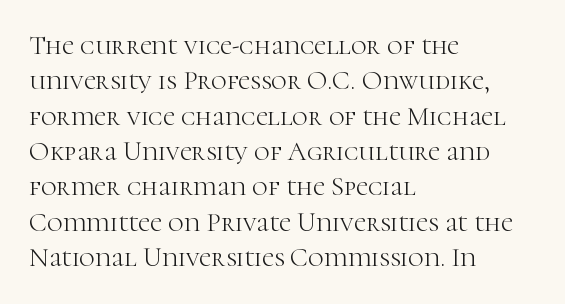
Q: Is the text bold? A: No.
Q: Is the text italic (slanted)? A: No, it is upright.
Q: Is the text underlined? A: No.
Q: How is the paragraph aligned? A: Left-aligned.
Q: Is the spacing between letters normal or unusually wide? A: Normal.
Q: Is the spacing between lines tight, normal or loose? A: Normal.
